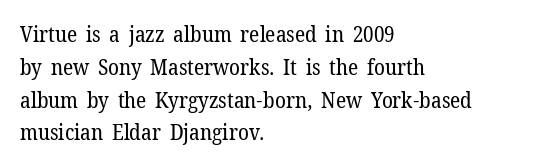
Descender tails drop into unmarked territory. Vertically, the passage feels balanced, rows spaced as you'd expect. The typesetter chose a ragged-right arrangement here. The typography opts for an upright posture over an oblique one. The rendering keeps characters at their native spacing. Stroke mass is kept to a normal reading level or below.
